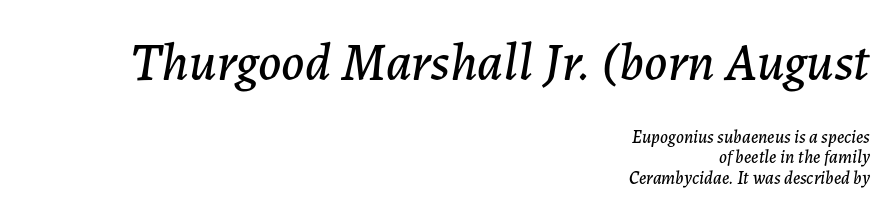
Q: Is the text italic (slanted)? A: Yes, it leans right by about 7 degrees.
Q: Is the text underlined? A: No.
Q: How is the paragraph aligned? A: Right-aligned.
Q: Is the spacing between letters normal or unusually wide? A: Normal.
Q: Is the spacing between lines tight, normal or loose? A: Tight.
Q: Which block of text is set in a larger size, the first (top) or the second (bottom)? A: The first (top) one.
Q: Width (condensed, normal, or wide)? A: Normal.
Q: Stroke contrast? A: Low.
Q: x-height? A: Medium.
Q: Monospaced? A: No.
